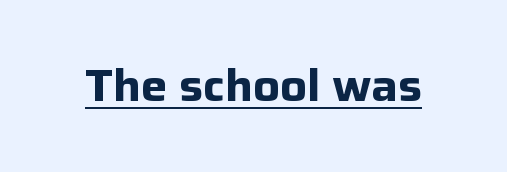
Q: Is the text bold? A: Yes.
Q: Is the text italic (slanted)? A: No, it is upright.
Q: Is the typeface a serif or a sans-serif typeface? A: Sans-serif.
Q: Is the text underlined? A: Yes.
Q: Is the spacing between letters normal or unusually wide? A: Normal.
Q: Width (condensed, normal, or wide)? A: Normal.
Q: Stroke contrast? A: Low.
Q: x-height? A: Medium.
Q: Monospaced? A: No.
